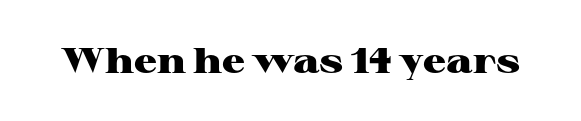
The image shows 36 px heavy, wide serif type, upright; set normal letter spacing, not underlined; high stroke contrast and a medium x-height.
